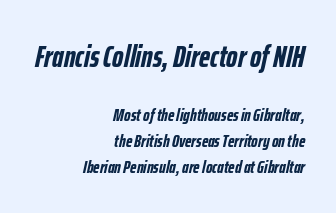
The image shows 31 px semibold, condensed type, italic (leaning right); set right-aligned, normal line spacing (1.44x), normal letter spacing, not underlined; the first (top) block is 1.72x larger; low stroke contrast and a medium x-height.
